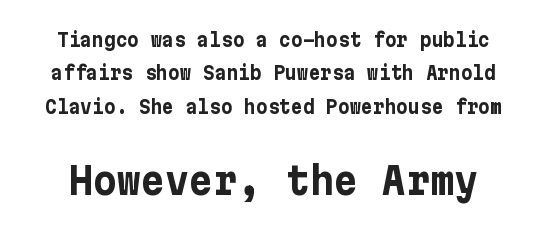
{"serif": "no", "italic": "no", "bold": "yes", "weight": "bold", "width": "normal", "stroke_contrast": "low", "x_height": "medium", "underline": "no", "line_spacing_ratio": 1.85, "letter_spacing": "normal", "letter_spacing_em": 0.0, "larger_block": "second", "size_ratio": 2.06, "glyph_px": 37}
